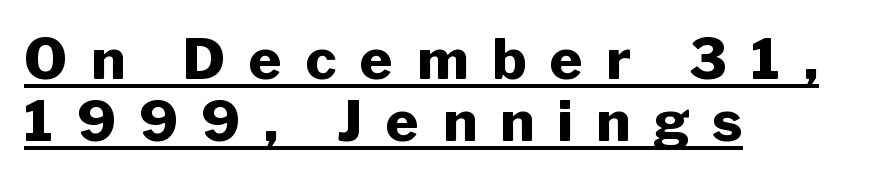
{"serif": "no", "italic": "no", "bold": "yes", "weight": "heavy", "width": "normal", "stroke_contrast": "low", "x_height": "medium", "monospaced": "no", "underline": "yes", "align": "left", "line_spacing": "tight", "line_spacing_ratio": 1.1, "letter_spacing": "wide", "letter_spacing_em": 0.42, "glyph_px": 56}
